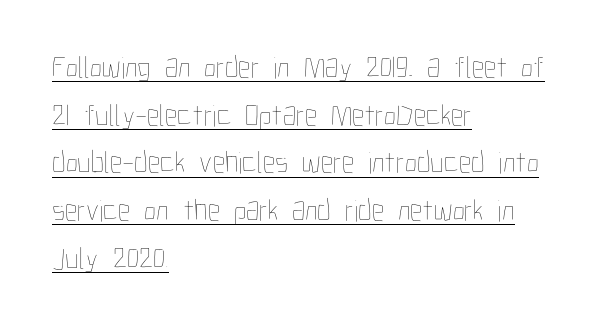
The image shows 31 px thin, condensed type, upright; set left-aligned, normal line spacing (1.54x), normal letter spacing, underlined; low stroke contrast and a medium x-height.
